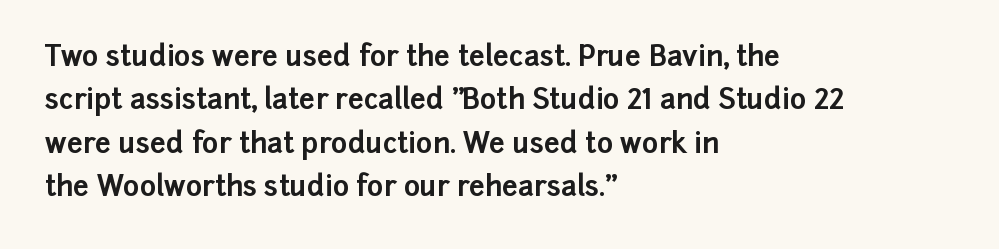
Q: Is the text bold? A: Yes.
Q: Is the text italic (slanted)? A: No, it is upright.
Q: Is the typeface a serif or a sans-serif typeface? A: Sans-serif.
Q: Is the text underlined? A: No.
Q: How is the paragraph aligned? A: Left-aligned.
Q: Is the spacing between letters normal or unusually wide? A: Normal.
Q: Is the spacing between lines tight, normal or loose? A: Normal.
Q: Width (condensed, normal, or wide)? A: Normal.
Q: Stroke contrast? A: Low.
Q: x-height? A: Medium.
Q: Monospaced? A: No.
